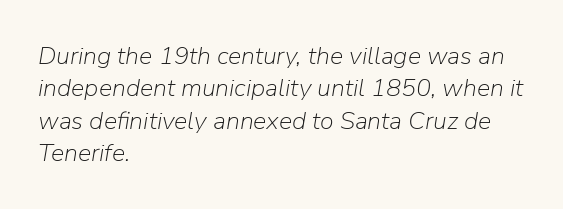
The image shows 25 px text type, italic (leaning right); set left-aligned, normal line spacing (1.3x), normal letter spacing, not underlined.
